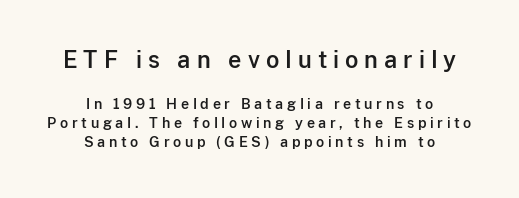
Q: Is the text italic (slanted)? A: No, it is upright.
Q: Is the text underlined? A: No.
Q: How is the paragraph aligned? A: Centered.
Q: Is the spacing between letters normal or unusually wide? A: Unusually wide.
Q: Is the spacing between lines tight, normal or loose? A: Normal.
Q: Which block of text is set in a larger size, the first (top) or the second (bottom)? A: The first (top) one.
